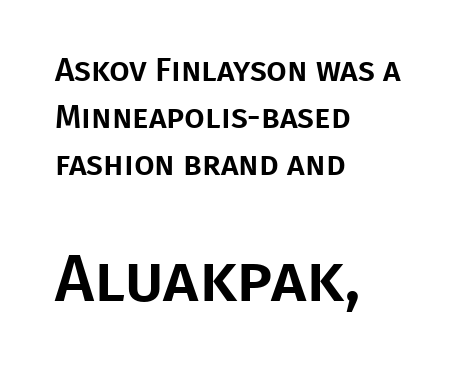
Q: Is the text italic (slanted)? A: No, it is upright.
Q: Is the typeface a serif or a sans-serif typeface? A: Sans-serif.
Q: Is the text underlined? A: No.
Q: How is the paragraph aligned? A: Left-aligned.
Q: Is the spacing between letters normal or unusually wide? A: Normal.
Q: Is the spacing between lines tight, normal or loose? A: Normal.
Q: Which block of text is set in a larger size, the first (top) or the second (bottom)? A: The second (bottom) one.
Q: Width (condensed, normal, or wide)? A: Normal.
Q: Stroke contrast? A: Low.
Q: x-height? A: Large.
Q: Monospaced? A: No.
